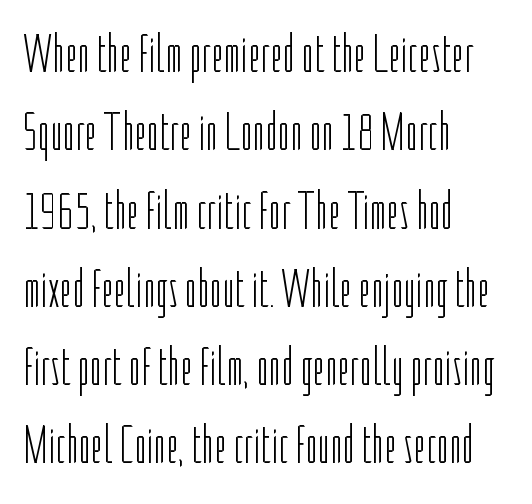
The zone under the glyphs is completely vacant. Look at the tracking — it's just the regular setting, nothing added. Notice how the passage keeps a crisp vertical edge on the left only. The letters carry no serifs — their stems end cleanly without finishing strokes.
